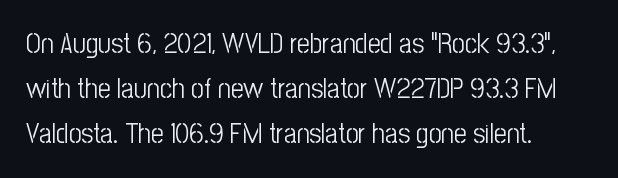
Q: Is the text bold? A: No.
Q: Is the text italic (slanted)? A: No, it is upright.
Q: Is the typeface a serif or a sans-serif typeface? A: Sans-serif.
Q: Is the text underlined? A: No.
Q: How is the paragraph aligned? A: Left-aligned.
Q: Is the spacing between letters normal or unusually wide? A: Normal.
Q: Is the spacing between lines tight, normal or loose? A: Normal.
Q: Width (condensed, normal, or wide)? A: Condensed.
Q: Stroke contrast? A: Low.
Q: x-height? A: Medium.
Q: Monospaced? A: No.
